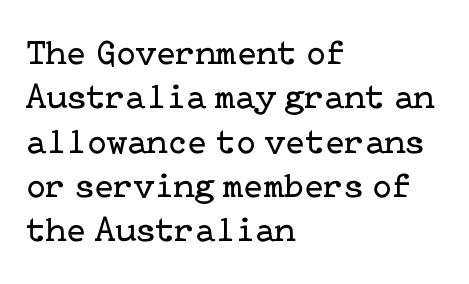
{"serif": "yes", "italic": "no", "bold": "no", "weight": "regular", "width": "normal", "stroke_contrast": "low", "x_height": "medium", "underline": "no", "align": "left", "line_spacing_ratio": 1.23, "letter_spacing": "normal", "letter_spacing_em": 0.0, "glyph_px": 36}
